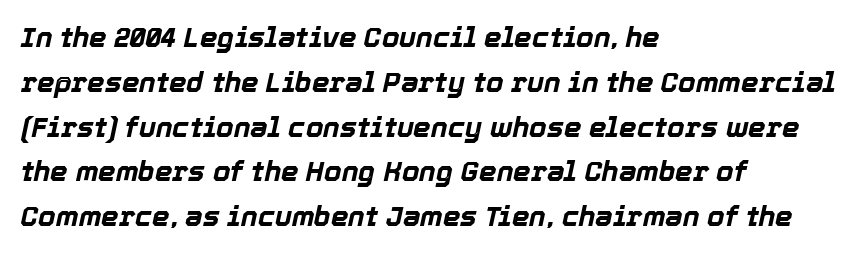
Q: Is the text bold? A: Yes.
Q: Is the text italic (slanted)? A: Yes, it leans right by about 12 degrees.
Q: Is the text underlined? A: No.
Q: How is the paragraph aligned? A: Left-aligned.
Q: Is the spacing between letters normal or unusually wide? A: Normal.
Q: Is the spacing between lines tight, normal or loose? A: Normal.
Q: Width (condensed, normal, or wide)? A: Normal.
Q: x-height? A: Medium.
Q: Monospaced? A: No.
